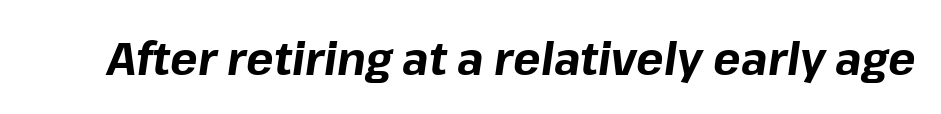
Honestly, there is no underline to notice here at all. Glyph-to-glyph distance matches everyday printed text. Strokes here are thick enough to call this a true bold. The text carries the slant typical of an italic or oblique font.
